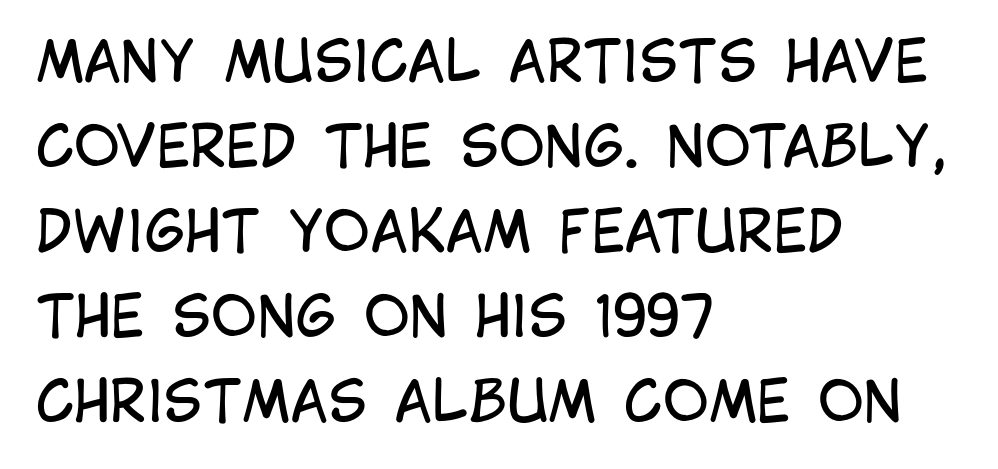
{"serif": "no", "italic": "no", "bold": "no", "weight": "regular", "width": "condensed", "stroke_contrast": "low", "x_height": "large", "monospaced": "no", "underline": "no", "align": "left", "line_spacing": "normal", "line_spacing_ratio": 1.52, "letter_spacing": "normal", "letter_spacing_em": 0.0, "glyph_px": 56}
